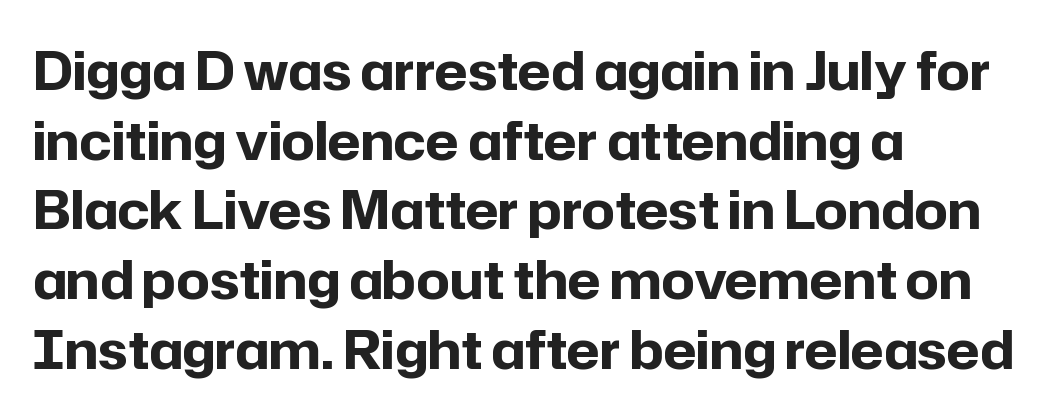
The image shows 52 px bold sans-serif type, upright; set left-aligned, normal line spacing (1.34x), normal letter spacing, not underlined; low stroke contrast and a medium x-height.
